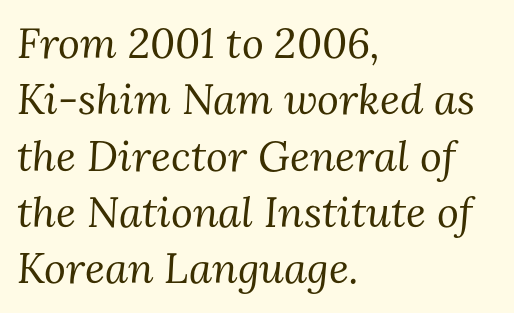
Q: Is the text bold? A: No.
Q: Is the text italic (slanted)? A: Yes, it leans right by about 3 degrees.
Q: Is the typeface a serif or a sans-serif typeface? A: Serif.
Q: Is the text underlined? A: No.
Q: How is the paragraph aligned? A: Left-aligned.
Q: Is the spacing between letters normal or unusually wide? A: Normal.
Q: Is the spacing between lines tight, normal or loose? A: Normal.
Q: Width (condensed, normal, or wide)? A: Normal.
Q: Stroke contrast? A: Medium.
Q: x-height? A: Medium.
Q: Monospaced? A: No.
